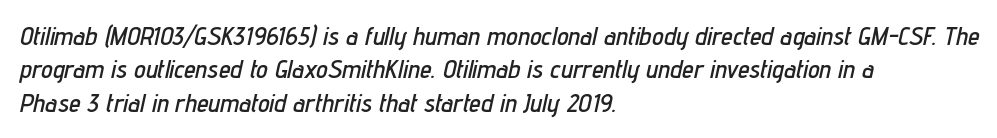
Q: Is the text italic (slanted)? A: Yes, it leans right by about 12 degrees.
Q: Is the text underlined? A: No.
Q: How is the paragraph aligned? A: Left-aligned.
Q: Is the spacing between letters normal or unusually wide? A: Normal.
Q: Is the spacing between lines tight, normal or loose? A: Normal.
